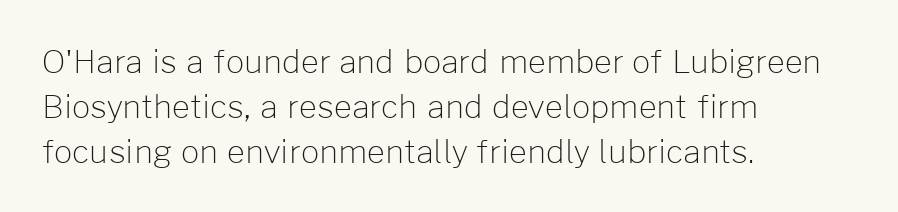
{"serif": "no", "italic": "no", "bold": "no", "weight": "light", "width": "normal", "stroke_contrast": "low", "x_height": "medium", "monospaced": "no", "underline": "no", "align": "left", "line_spacing": "normal", "line_spacing_ratio": 1.41, "letter_spacing": "normal", "letter_spacing_em": 0.0, "glyph_px": 32}
